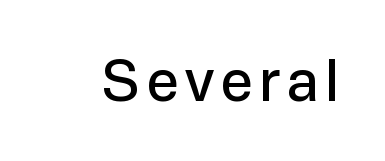
{"serif": "no", "italic": "no", "width": "normal", "stroke_contrast": "low", "x_height": "medium", "monospaced": "no", "underline": "no", "glyph_px": 57}
